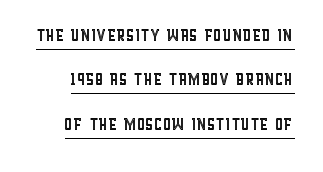
The image shows 22 px text type, upright; set loose line spacing (2.02x), normal letter spacing, underlined.
